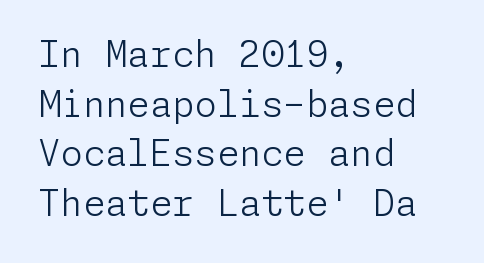
These lines sit exactly where default settings would place them. The space directly below the letters is spotless. Is this a heavy cut? Hardly; it is regular or lighter. Do the letters lean? They stand straight.
